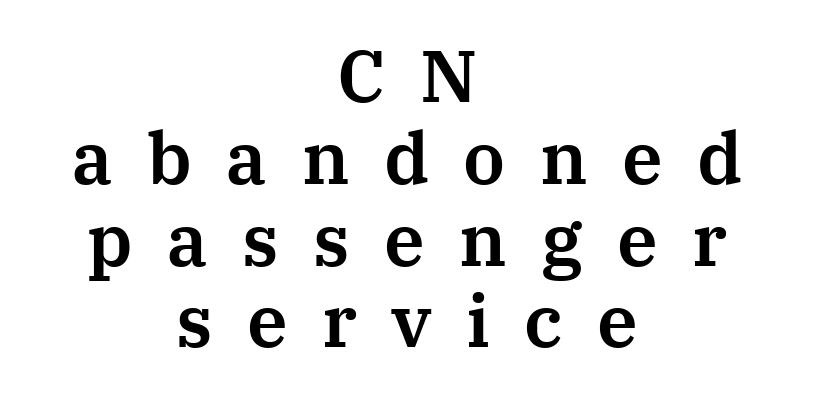
Q: Is the text italic (slanted)? A: No, it is upright.
Q: Is the typeface a serif or a sans-serif typeface? A: Serif.
Q: Is the text underlined? A: No.
Q: How is the paragraph aligned? A: Centered.
Q: Is the spacing between letters normal or unusually wide? A: Unusually wide.
Q: Is the spacing between lines tight, normal or loose? A: Tight.
Q: Width (condensed, normal, or wide)? A: Normal.
Q: Stroke contrast? A: Medium.
Q: x-height? A: Medium.
Q: Monospaced? A: No.
